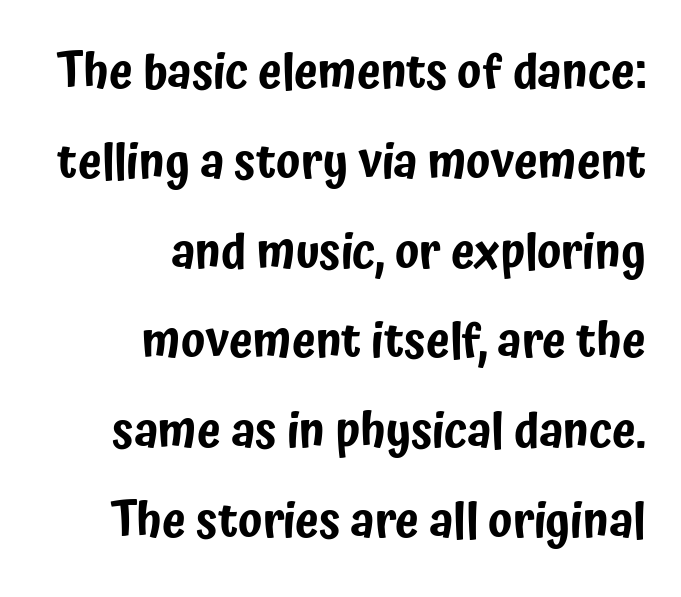
The image shows 48 px condensed sans-serif type, upright; set right-aligned, line spacing 1.87x, normal letter spacing, not underlined; low stroke contrast and a medium x-height.
